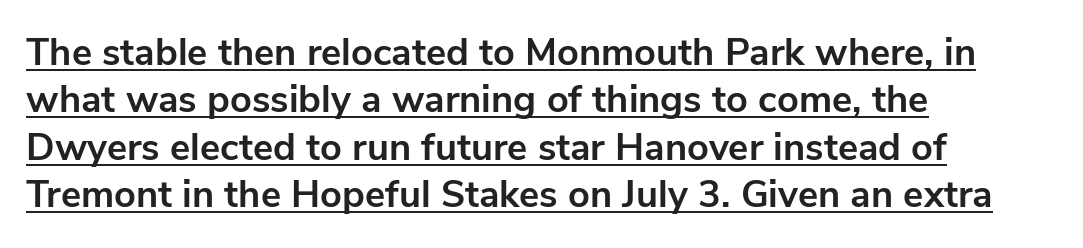
Q: Is the text bold? A: Yes.
Q: Is the text italic (slanted)? A: No, it is upright.
Q: Is the typeface a serif or a sans-serif typeface? A: Sans-serif.
Q: Is the text underlined? A: Yes.
Q: How is the paragraph aligned? A: Left-aligned.
Q: Is the spacing between letters normal or unusually wide? A: Normal.
Q: Is the spacing between lines tight, normal or loose? A: Normal.
Q: Width (condensed, normal, or wide)? A: Normal.
Q: Stroke contrast? A: Low.
Q: x-height? A: Medium.
Q: Monospaced? A: No.
